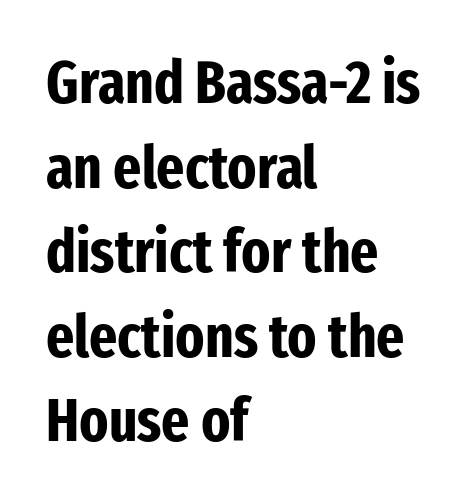
Q: Is the text bold? A: Yes.
Q: Is the text italic (slanted)? A: No, it is upright.
Q: Is the typeface a serif or a sans-serif typeface? A: Sans-serif.
Q: Is the text underlined? A: No.
Q: How is the paragraph aligned? A: Left-aligned.
Q: Is the spacing between letters normal or unusually wide? A: Normal.
Q: Is the spacing between lines tight, normal or loose? A: Normal.
Q: Width (condensed, normal, or wide)? A: Condensed.
Q: Stroke contrast? A: Low.
Q: x-height? A: Medium.
Q: Monospaced? A: No.
